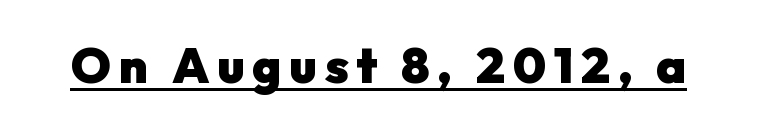
Q: Is the text bold? A: Yes.
Q: Is the text italic (slanted)? A: No, it is upright.
Q: Is the typeface a serif or a sans-serif typeface? A: Sans-serif.
Q: Is the text underlined? A: Yes.
Q: Width (condensed, normal, or wide)? A: Normal.
Q: Stroke contrast? A: Low.
Q: x-height? A: Medium.
Q: Monospaced? A: No.
